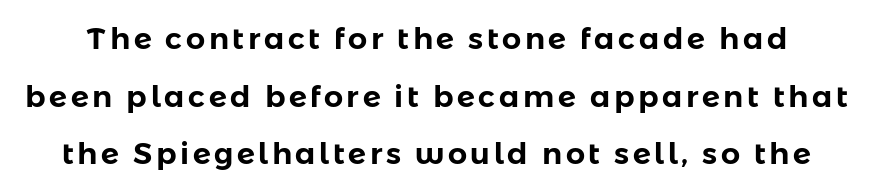
Q: Is the text italic (slanted)? A: No, it is upright.
Q: Is the typeface a serif or a sans-serif typeface? A: Sans-serif.
Q: Is the text underlined? A: No.
Q: Is the spacing between lines tight, normal or loose? A: Loose.
Q: Width (condensed, normal, or wide)? A: Normal.
Q: Stroke contrast? A: Low.
Q: x-height? A: Medium.
Q: Monospaced? A: No.
